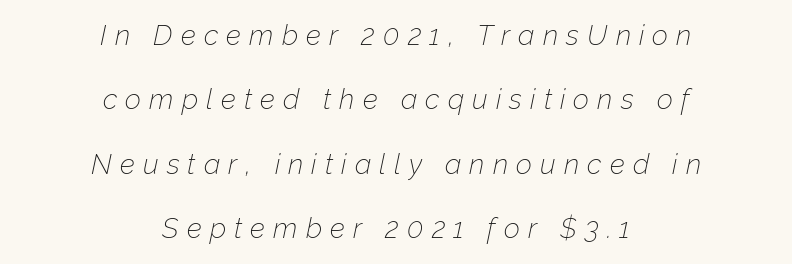
{"italic": "yes", "lean": "right", "slant_degrees": 12, "bold": "no", "weight": "thin", "width": "normal", "stroke_contrast": "low", "x_height": "medium", "monospaced": "no", "underline": "no", "align": "center", "line_spacing": "loose", "line_spacing_ratio": 2.3, "letter_spacing": "wide", "letter_spacing_em": 0.29, "glyph_px": 28}
